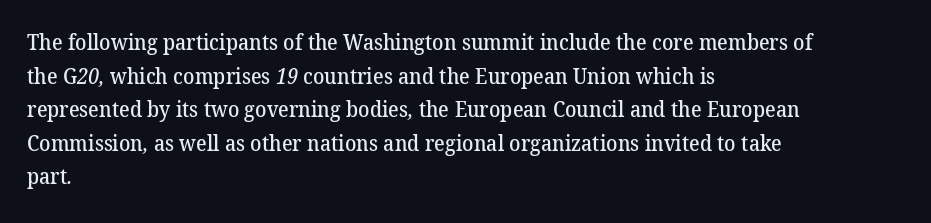
{"bold": "semi", "underline": "no", "align": "left", "line_spacing": "normal", "line_spacing_ratio": 1.6, "letter_spacing": "normal", "letter_spacing_em": 0.0, "glyph_px": 21}
